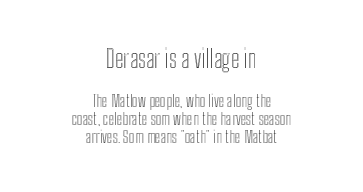
Q: Is the text italic (slanted)? A: No, it is upright.
Q: Is the text underlined? A: No.
Q: How is the paragraph aligned? A: Centered.
Q: Is the spacing between letters normal or unusually wide? A: Normal.
Q: Is the spacing between lines tight, normal or loose? A: Tight.
Q: Which block of text is set in a larger size, the first (top) or the second (bottom)? A: The first (top) one.
